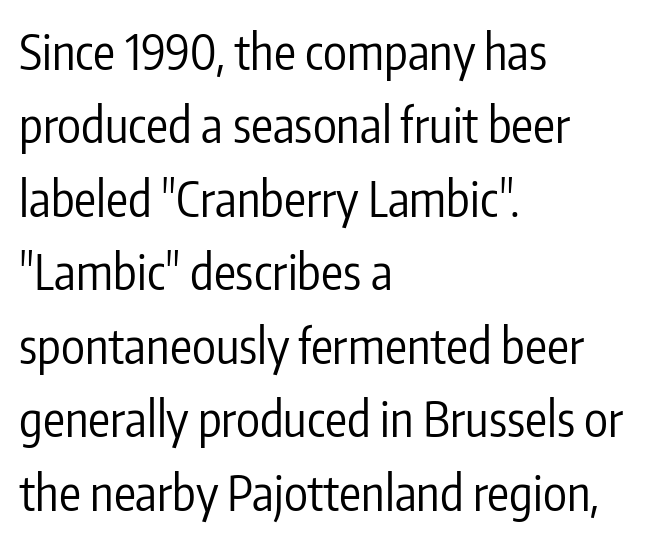
Q: Is the text bold? A: No.
Q: Is the text italic (slanted)? A: No, it is upright.
Q: Is the typeface a serif or a sans-serif typeface? A: Sans-serif.
Q: Is the text underlined? A: No.
Q: How is the paragraph aligned? A: Left-aligned.
Q: Is the spacing between letters normal or unusually wide? A: Normal.
Q: Is the spacing between lines tight, normal or loose? A: Normal.
Q: Width (condensed, normal, or wide)? A: Condensed.
Q: Stroke contrast? A: Low.
Q: x-height? A: Medium.
Q: Monospaced? A: No.
